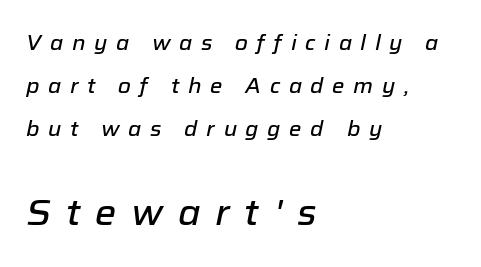
The image shows 36 px text type, italic (leaning right); set left-aligned, loose line spacing (2.05x), unusually wide letter spacing (+0.41 em), not underlined; the second (bottom) block is 1.71x larger; low stroke contrast and a medium x-height.
